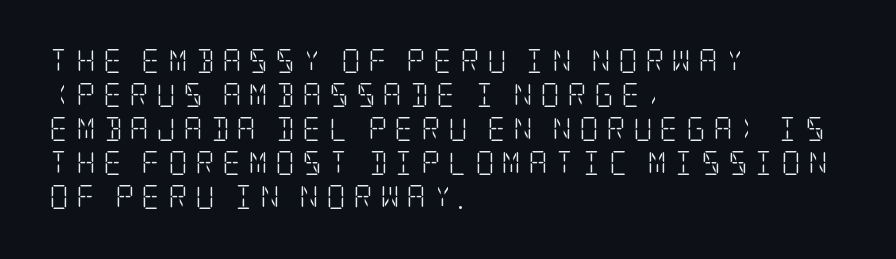
{"italic": "no", "bold": "no", "underline": "no", "align": "left", "line_spacing": "normal", "line_spacing_ratio": 1.42, "letter_spacing": "wide", "letter_spacing_em": 0.3, "glyph_px": 24}
